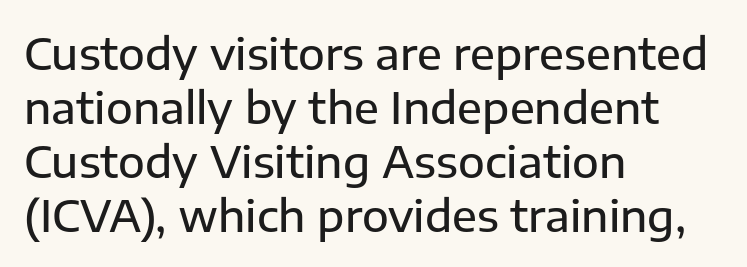
{"serif": "no", "italic": "no", "width": "normal", "stroke_contrast": "low", "x_height": "medium", "monospaced": "no", "underline": "no", "align": "left", "line_spacing_ratio": 1.23, "letter_spacing": "normal", "letter_spacing_em": 0.0, "glyph_px": 44}
